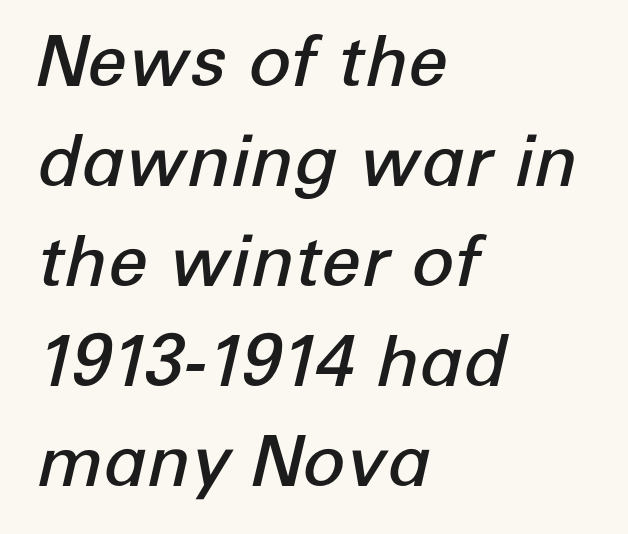
Q: Is the text bold? A: Semi-bold.
Q: Is the text italic (slanted)? A: Yes, it leans right by about 12 degrees.
Q: Is the text underlined? A: No.
Q: How is the paragraph aligned? A: Left-aligned.
Q: Is the spacing between letters normal or unusually wide? A: Normal.
Q: Is the spacing between lines tight, normal or loose? A: Normal.
Q: Width (condensed, normal, or wide)? A: Normal.
Q: Stroke contrast? A: Low.
Q: x-height? A: Medium.
Q: Monospaced? A: No.
